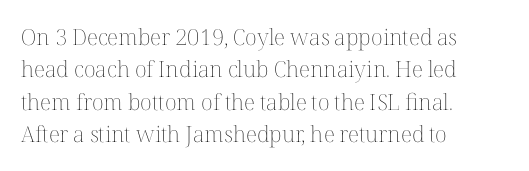
{"italic": "no", "bold": "no", "underline": "no", "align": "left", "line_spacing": "normal", "line_spacing_ratio": 1.47, "letter_spacing": "normal", "letter_spacing_em": 0.0, "glyph_px": 22}
